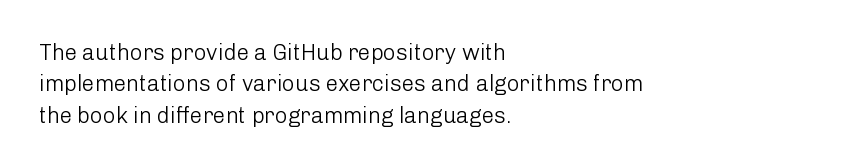
{"italic": "no", "bold": "no", "underline": "no", "align": "left", "line_spacing": "normal", "line_spacing_ratio": 1.43, "letter_spacing": "normal", "letter_spacing_em": 0.0, "glyph_px": 22}
